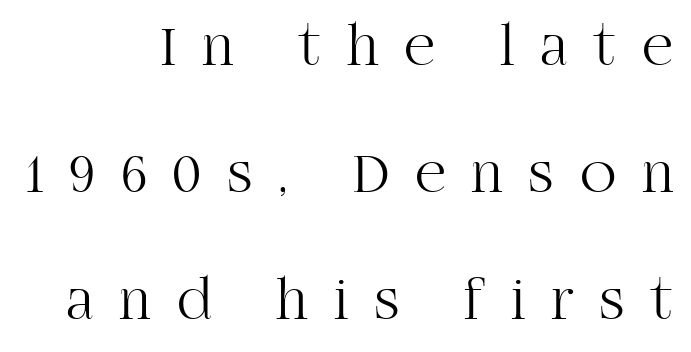
Q: Is the text bold? A: No.
Q: Is the text italic (slanted)? A: No, it is upright.
Q: Is the typeface a serif or a sans-serif typeface? A: Serif.
Q: Is the text underlined? A: No.
Q: How is the paragraph aligned? A: Right-aligned.
Q: Is the spacing between letters normal or unusually wide? A: Unusually wide.
Q: Is the spacing between lines tight, normal or loose? A: Loose.
Q: Width (condensed, normal, or wide)? A: Normal.
Q: Stroke contrast? A: High.
Q: x-height? A: Large.
Q: Monospaced? A: No.
